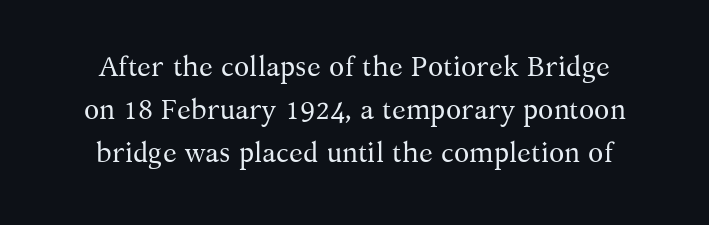
Q: Is the text bold? A: No.
Q: Is the text italic (slanted)? A: No, it is upright.
Q: Is the typeface a serif or a sans-serif typeface? A: Serif.
Q: Is the text underlined? A: No.
Q: Is the spacing between letters normal or unusually wide? A: Normal.
Q: Is the spacing between lines tight, normal or loose? A: Normal.
Q: Width (condensed, normal, or wide)? A: Normal.
Q: Stroke contrast? A: Medium.
Q: x-height? A: Medium.
Q: Monospaced? A: No.
